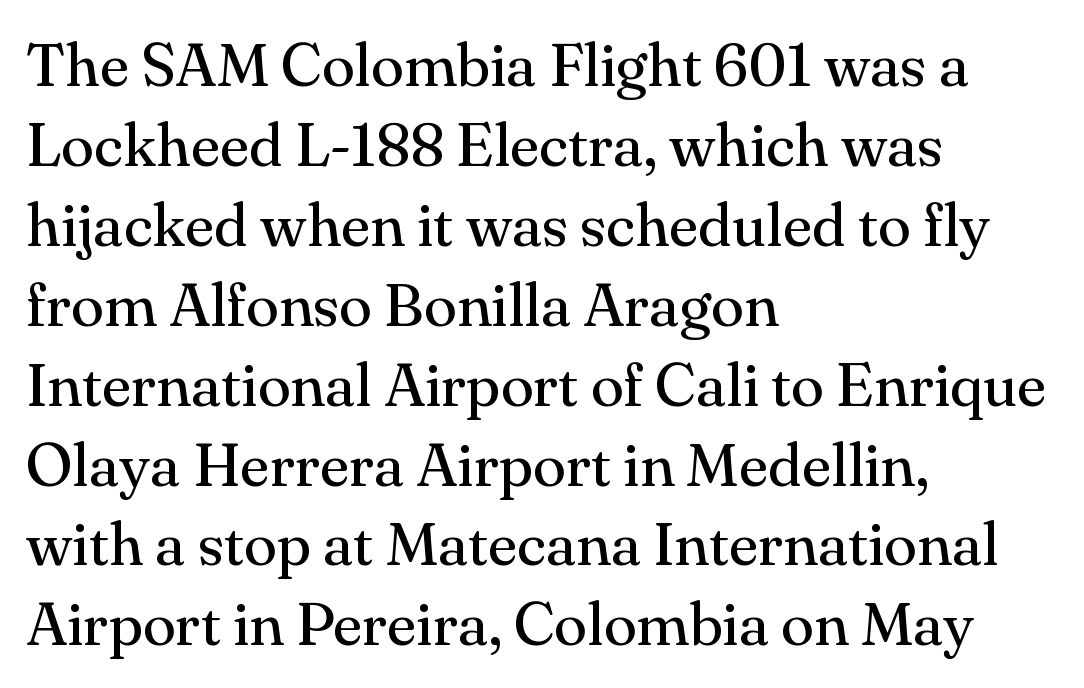
The image shows 61 px regular-weight serif type, upright; set left-aligned, normal line spacing (1.31x), normal letter spacing, not underlined; medium stroke contrast and a small x-height.
